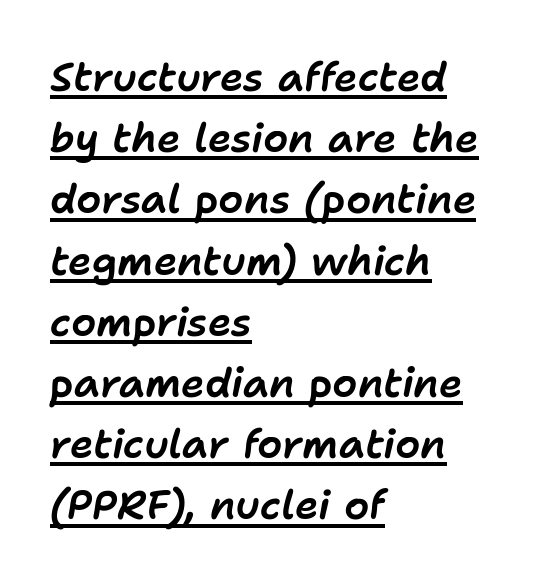
The image shows 40 px text type, italic (leaning right); set left-aligned, normal line spacing (1.53x), normal letter spacing, underlined; low stroke contrast and a medium x-height.
